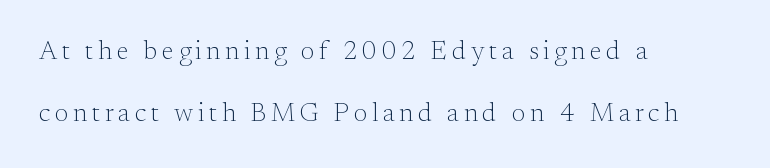
Q: Is the text bold? A: No.
Q: Is the text italic (slanted)? A: No, it is upright.
Q: Is the text underlined? A: No.
Q: How is the paragraph aligned? A: Left-aligned.
Q: Is the spacing between lines tight, normal or loose? A: Loose.
